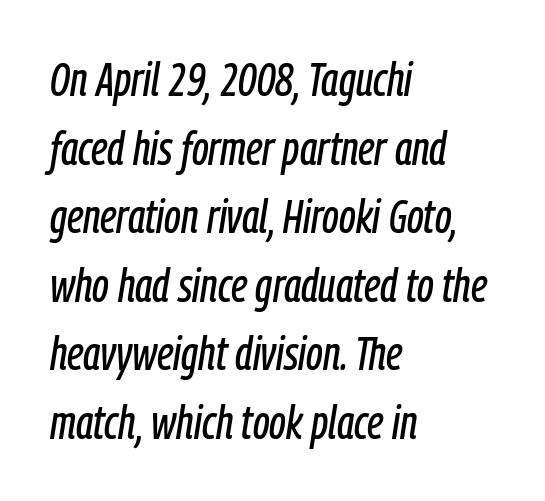
The image shows 47 px condensed type, italic (leaning right); set left-aligned, normal line spacing (1.46x), normal letter spacing, not underlined; low stroke contrast and a medium x-height.
